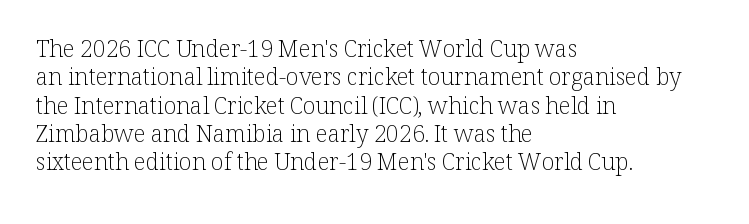
The image shows 23 px text type, upright; set left-aligned, line spacing 1.23x, normal letter spacing, not underlined.
